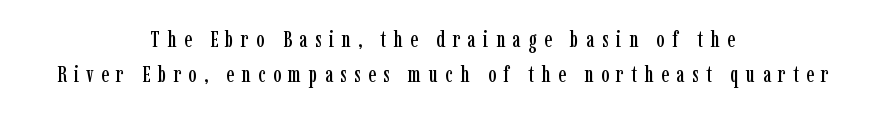
Only glyphs here, with clear space below each row. This sample is center-justified, so both line endings float freely. How are the letters spaced? Widely, with obvious added tracking. Normally led — the rows are evenly, conventionally spaced.
